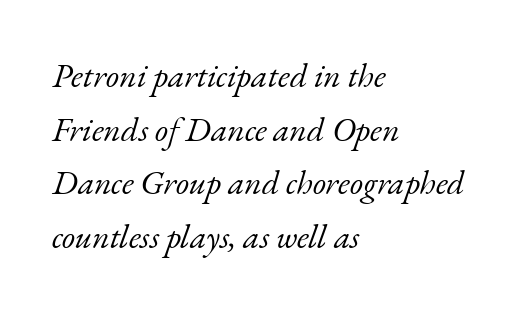
{"serif": "yes", "italic": "yes", "lean": "right", "slant_degrees": 17, "bold": "no", "weight": "light", "width": "normal", "stroke_contrast": "low", "x_height": "small", "monospaced": "no", "underline": "no", "align": "left", "line_spacing": "normal", "line_spacing_ratio": 1.58, "letter_spacing": "normal", "letter_spacing_em": 0.0, "glyph_px": 34}
